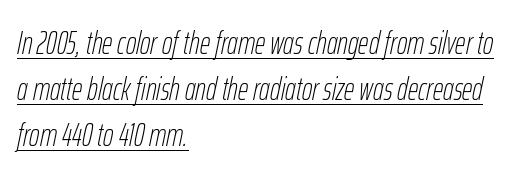
A student would call this left alignment; a typographer would say flush left, rag right. The letterforms sit shoulder to shoulder at normal distance. How would I describe the line gaps? Plain and ordinary. Note the varied advance widths — an 'i' is clearly narrower than an 'm'. The cut favours lightness, reaching ordinary text weight at its darkest.
